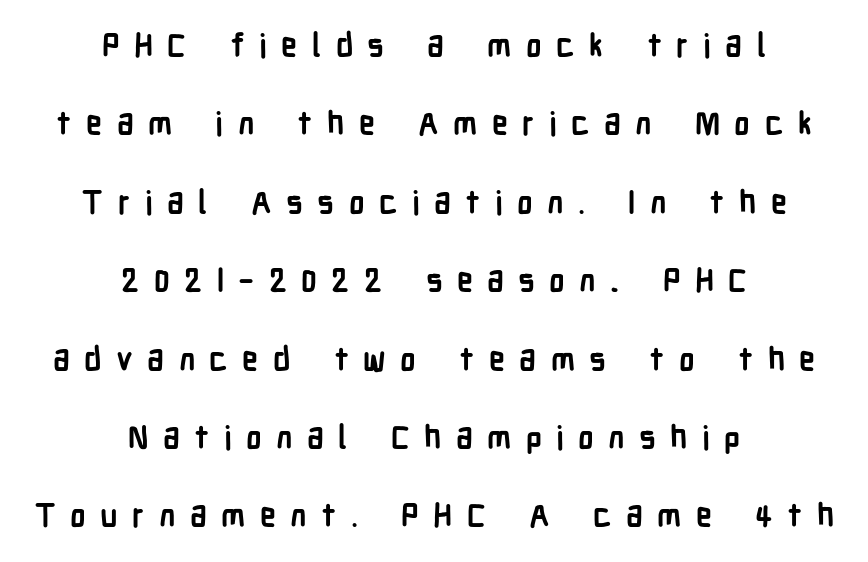
{"serif": "no", "italic": "no", "bold": "yes", "weight": "semibold", "width": "condensed", "stroke_contrast": "low", "x_height": "medium", "monospaced": "no", "underline": "no", "align": "center", "line_spacing": "loose", "line_spacing_ratio": 2.45, "letter_spacing": "wide", "letter_spacing_em": 0.45, "glyph_px": 32}
